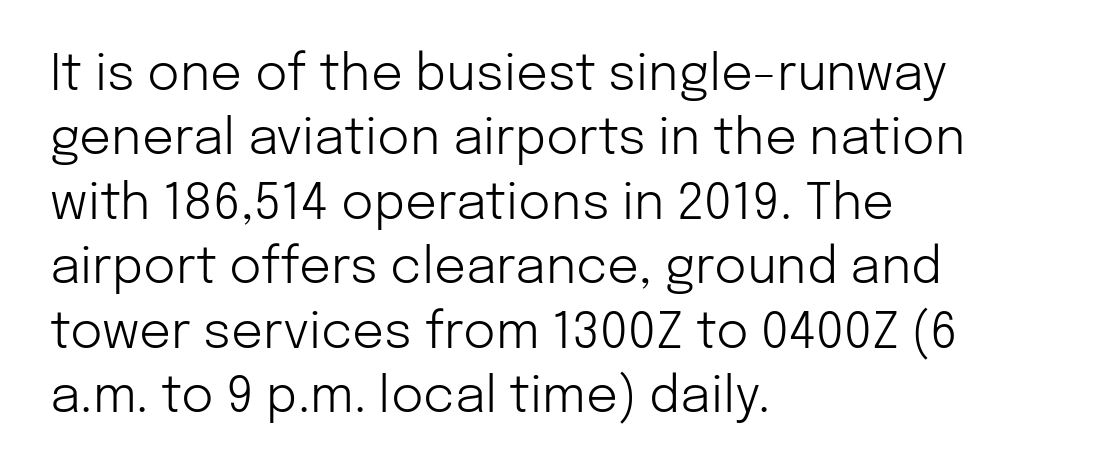
{"serif": "no", "italic": "no", "bold": "no", "weight": "light", "width": "normal", "stroke_contrast": "low", "x_height": "medium", "monospaced": "no", "underline": "no", "align": "left", "line_spacing": "normal", "line_spacing_ratio": 1.29, "letter_spacing": "normal", "letter_spacing_em": 0.0, "glyph_px": 50}
